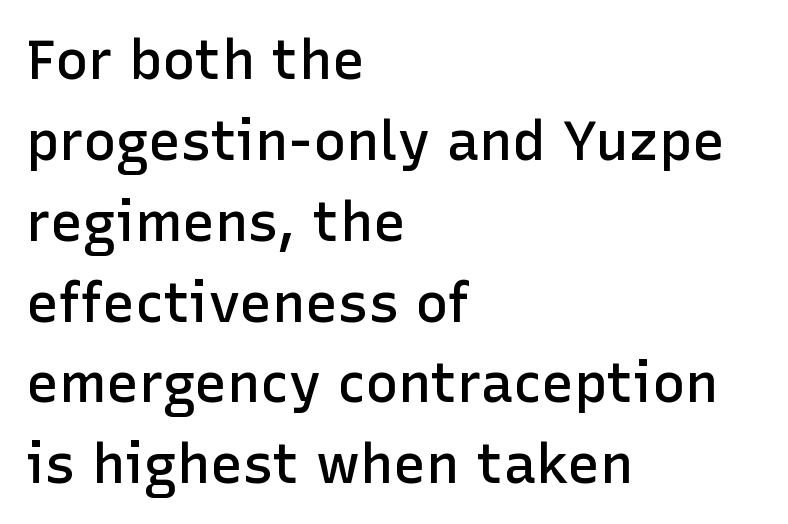
Do the characters align in a grid? No, the font is proportional. Every row of glyphs begins at an identical x-position on the left. The glyphs have the mass of a demibold cut, below bold. Standard letterfit; no display-style spreading of the glyphs.
